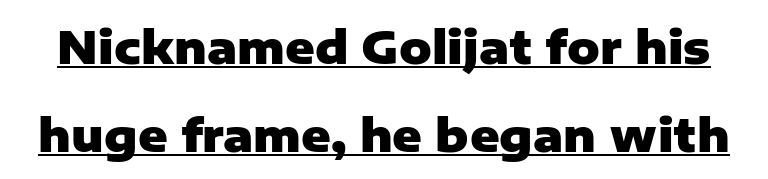
Examine the stroke ends and you'll find no serifs. There is no visible air inserted between adjacent glyphs. The face used here is proportionally spaced, like ordinary book or web type. The sample has been set heavy, in full bold.
